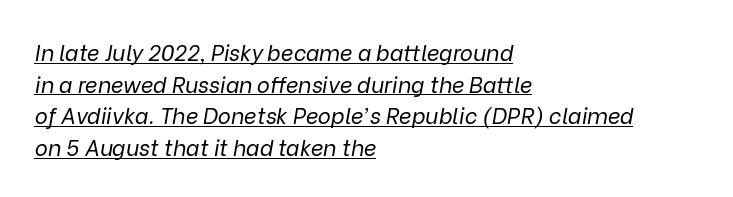
Compared with ordinary roman type, these characters are visibly tilted. The paragraph has a hard left edge and a soft right edge. You can see a thin bar hugging the bottom of the glyphs. Rows of type keep a routine distance in the vertical direction.
